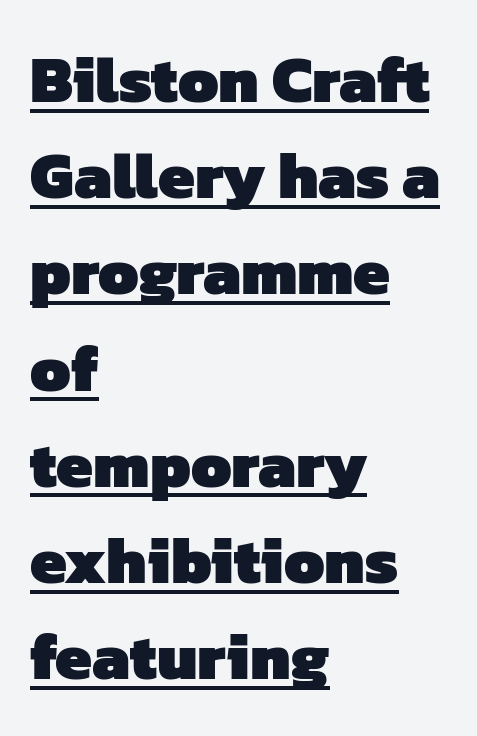
The image shows 65 px heavy sans-serif type; set left-aligned, normal line spacing (1.48x), normal letter spacing, underlined; low stroke contrast and a medium x-height.
